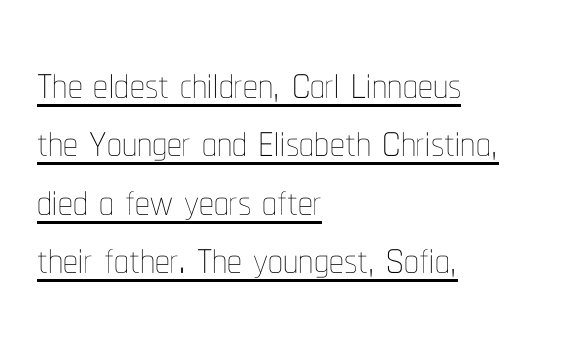
{"italic": "no", "bold": "no", "weight": "thin", "width": "condensed", "stroke_contrast": "low", "x_height": "medium", "monospaced": "no", "underline": "yes", "align": "left", "line_spacing": "tight", "line_spacing_ratio": 0.99, "letter_spacing": "normal", "letter_spacing_em": 0.0, "glyph_px": 59}
